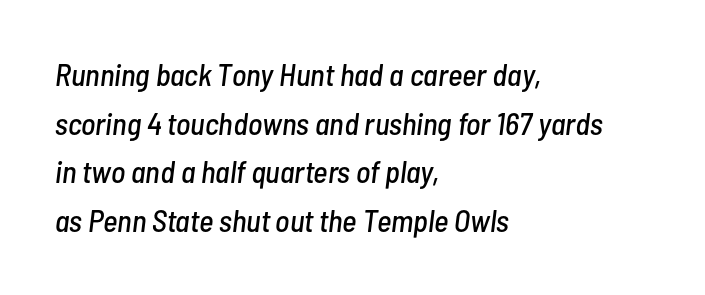
The image shows 31 px condensed type, italic (leaning right); set left-aligned, normal line spacing (1.57x), normal letter spacing, not underlined; low stroke contrast and a medium x-height.
